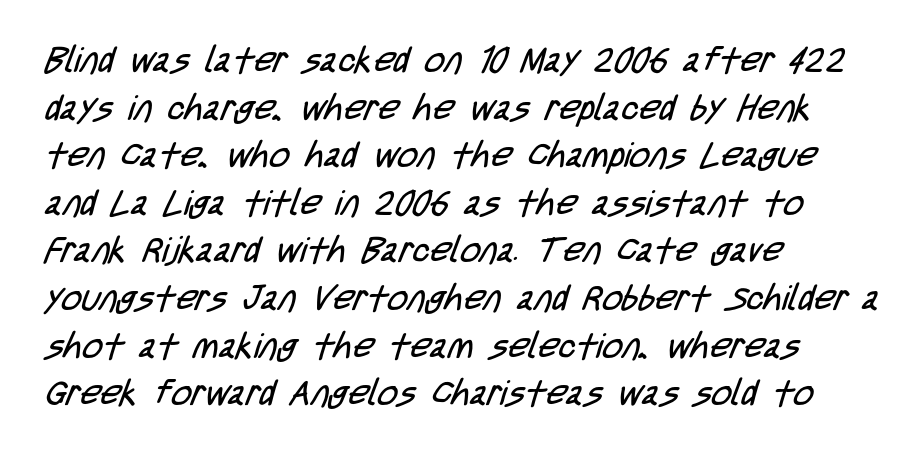
Q: Is the text bold? A: No.
Q: Is the typeface a serif or a sans-serif typeface? A: Sans-serif.
Q: Is the text underlined? A: No.
Q: How is the paragraph aligned? A: Left-aligned.
Q: Is the spacing between letters normal or unusually wide? A: Normal.
Q: Is the spacing between lines tight, normal or loose? A: Normal.
Q: Width (condensed, normal, or wide)? A: Condensed.
Q: Stroke contrast? A: Low.
Q: x-height? A: Large.
Q: Monospaced? A: No.
